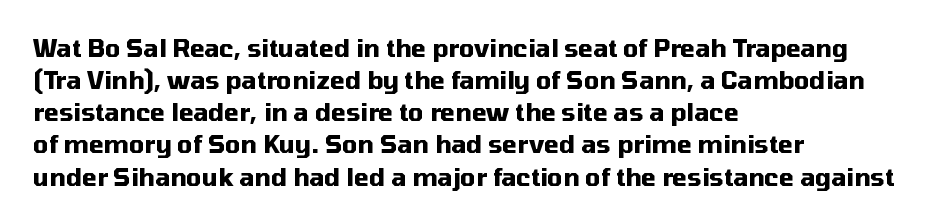
Q: Is the text bold? A: Yes.
Q: Is the text italic (slanted)? A: No, it is upright.
Q: Is the text underlined? A: No.
Q: How is the paragraph aligned? A: Left-aligned.
Q: Is the spacing between letters normal or unusually wide? A: Normal.
Q: Is the spacing between lines tight, normal or loose? A: Normal.
